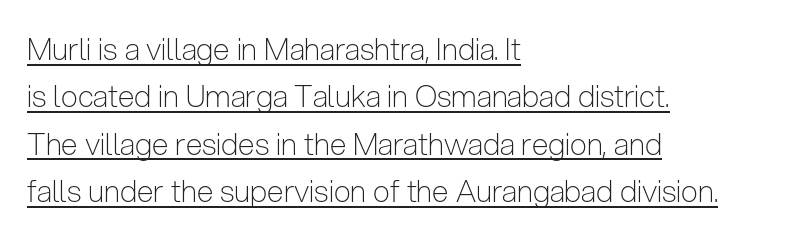
Spacing verdict: proportional, widths tailored to each character. Are there feet on the stems? There aren't — it's a sans. Does the copy run flush right? No — it runs flush left. Horizontal bands of white between lines are of average thickness. A baseline rule has been typeset under these characters.
